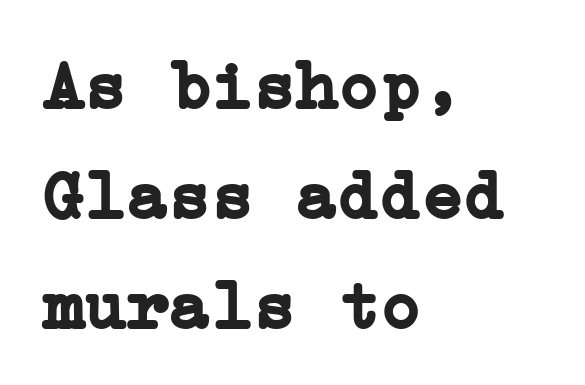
{"serif": "yes", "italic": "no", "bold": "yes", "weight": "semibold", "width": "normal", "stroke_contrast": "low", "x_height": "medium", "underline": "no", "align": "left", "line_spacing": "normal", "line_spacing_ratio": 1.57, "letter_spacing": "normal", "letter_spacing_em": 0.0, "glyph_px": 70}
